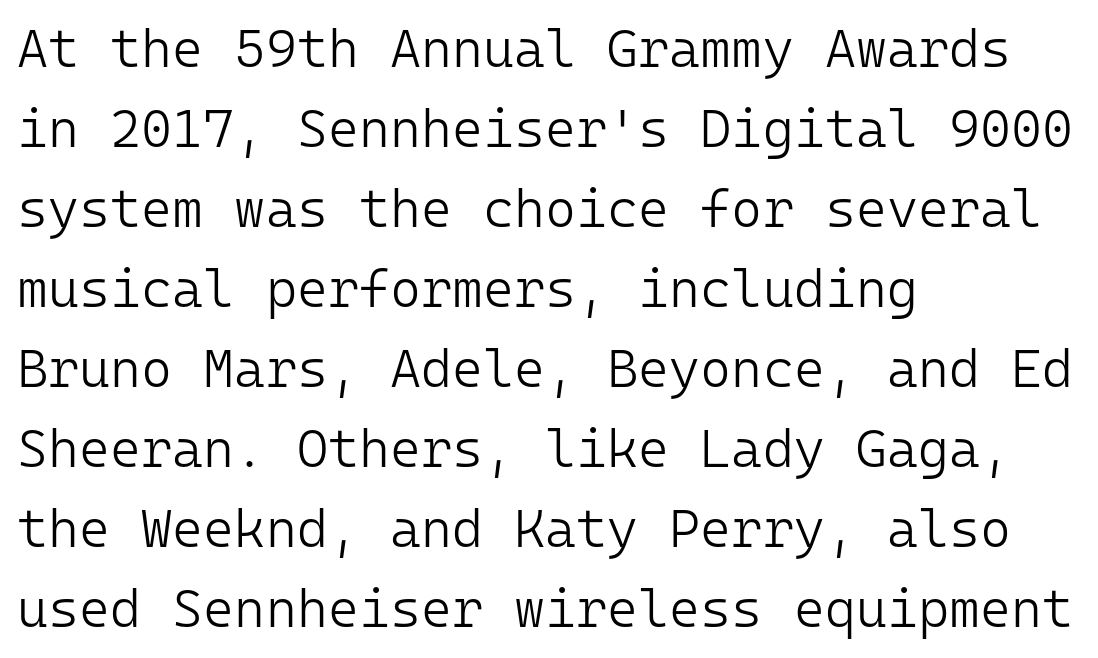
The image shows 53 px light sans-serif type, upright, monospaced; set left-aligned, normal line spacing (1.51x), normal letter spacing, not underlined; low stroke contrast and a medium x-height.
